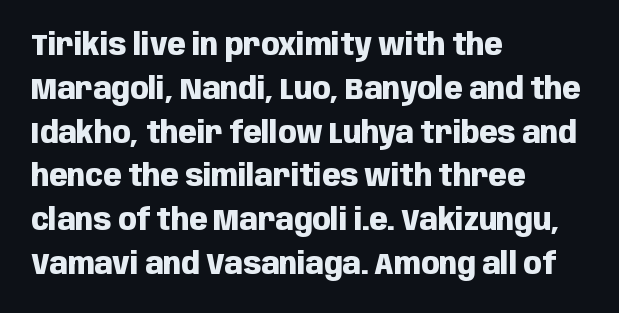
Regular leading. Just letters on the line, the space beneath them empty. Each letter keeps its own natural width here, so spacing adapts to shape. The font is running at its bold setting. Does the lettering tilt? It doesn't — this is upright. The type is set solid horizontally, with unmodified tracking.
